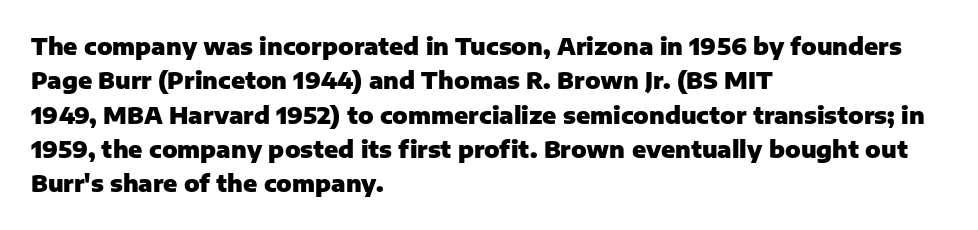
The image shows 23 px bold type, upright; set left-aligned, normal line spacing (1.49x), normal letter spacing, not underlined.
